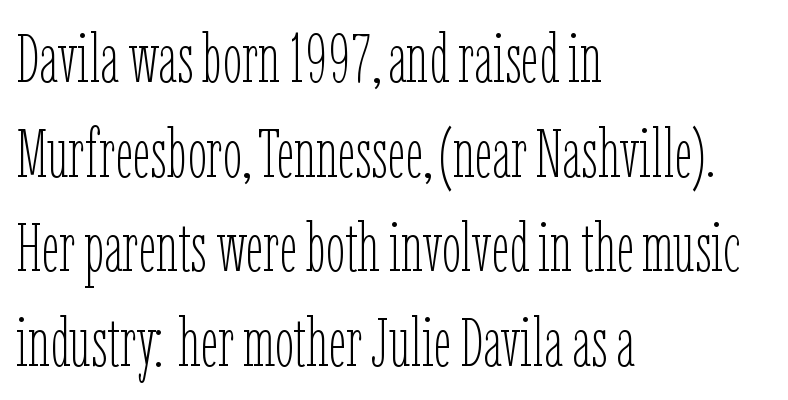
No extra ink here — the face is not bold. These lines were composed using upright roman letters. Normally led — the rows are evenly, conventionally spaced. The area under the type is left untouched. Line beginnings align vertically; line endings do not. Look at the tracking — it's just the regular setting, nothing added.
